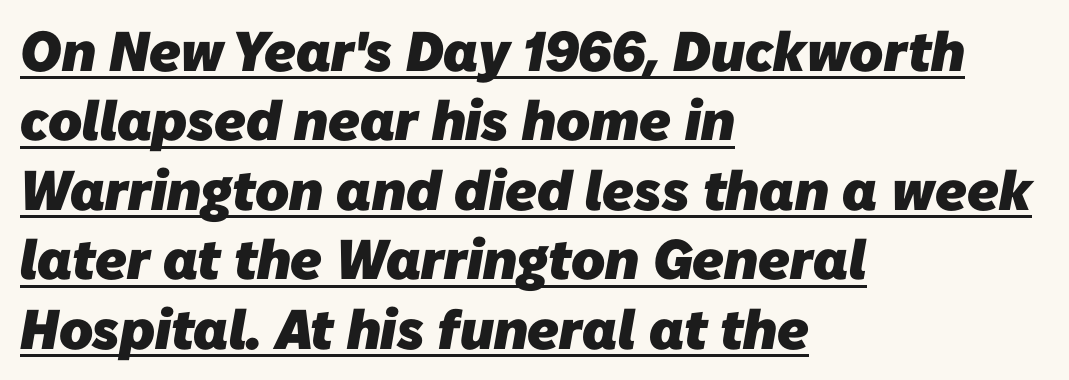
{"serif": "no", "bold": "yes", "weight": "heavy", "width": "normal", "stroke_contrast": "low", "x_height": "medium", "monospaced": "no", "underline": "yes", "align": "left", "line_spacing_ratio": 1.24, "letter_spacing": "normal", "letter_spacing_em": 0.0, "glyph_px": 56}
